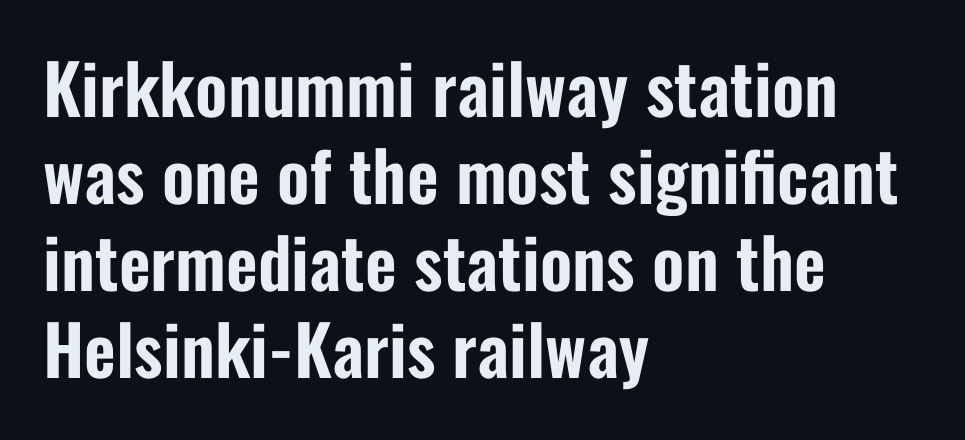
The image shows 69 px condensed sans-serif type, upright; set left-aligned, normal line spacing (1.26x), normal letter spacing, not underlined; low stroke contrast and a medium x-height.
